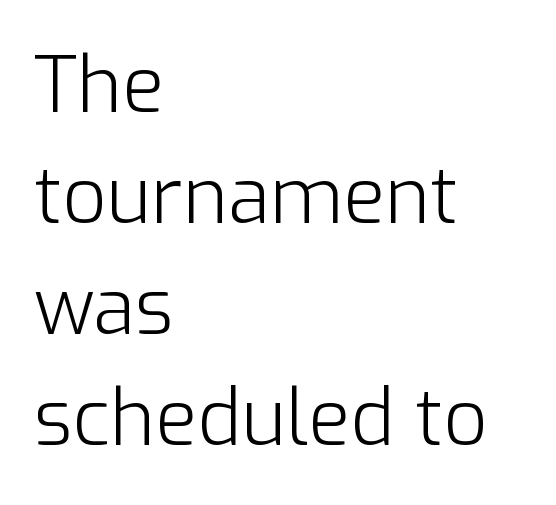
Q: Is the text bold? A: No.
Q: Is the text italic (slanted)? A: No, it is upright.
Q: Is the typeface a serif or a sans-serif typeface? A: Sans-serif.
Q: Is the text underlined? A: No.
Q: How is the paragraph aligned? A: Left-aligned.
Q: Is the spacing between letters normal or unusually wide? A: Normal.
Q: Is the spacing between lines tight, normal or loose? A: Normal.
Q: Width (condensed, normal, or wide)? A: Normal.
Q: Stroke contrast? A: Low.
Q: x-height? A: Medium.
Q: Monospaced? A: No.
